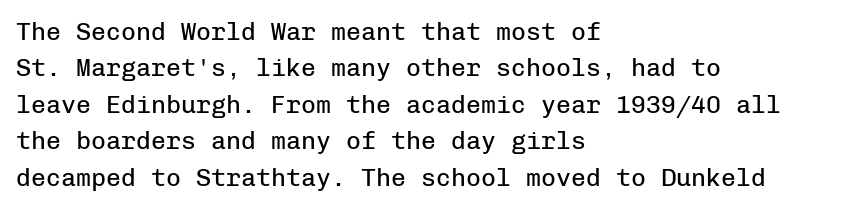
The image shows 25 px text type, upright; set left-aligned, normal line spacing (1.46x), normal letter spacing, not underlined.
